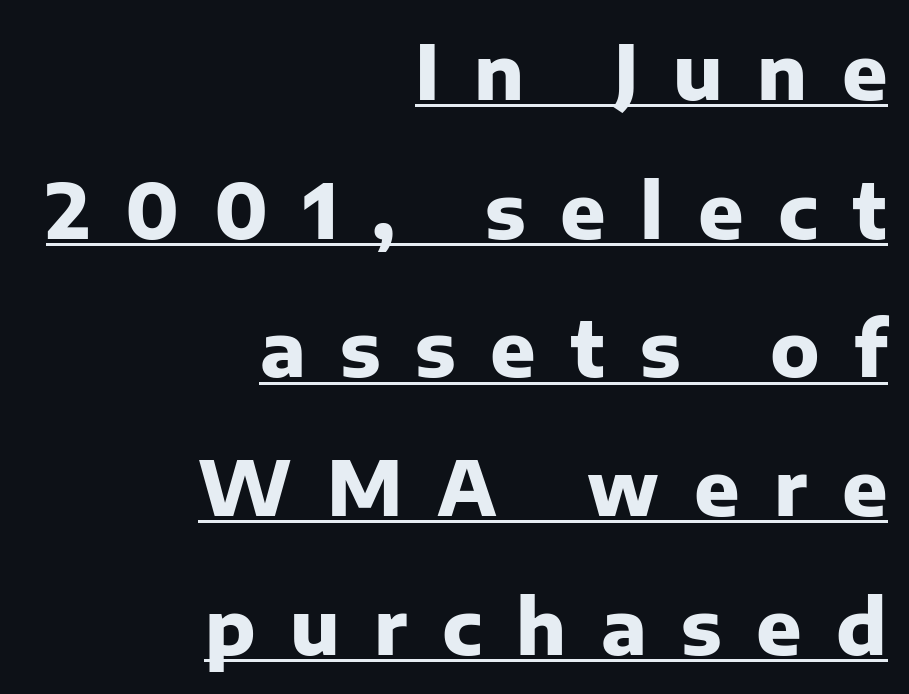
The image shows 75 px heavy sans-serif type, upright; set right-aligned, line spacing 1.85x, unusually wide letter spacing (+0.46 em), underlined; low stroke contrast and a medium x-height.
